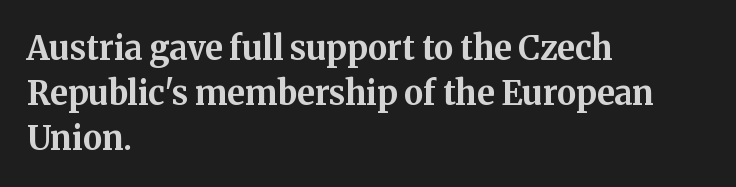
{"serif": "yes", "italic": "no", "bold": "yes", "weight": "bold", "width": "normal", "stroke_contrast": "medium", "x_height": "medium", "monospaced": "no", "underline": "no", "align": "left", "line_spacing": "normal", "line_spacing_ratio": 1.36, "letter_spacing": "normal", "letter_spacing_em": 0.0, "glyph_px": 33}
